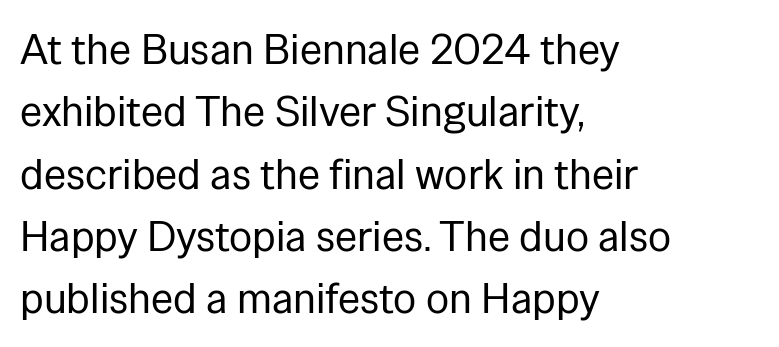
The image shows 43 px regular-weight sans-serif type, upright; set left-aligned, normal line spacing (1.45x), normal letter spacing, not underlined; low stroke contrast and a medium x-height.
